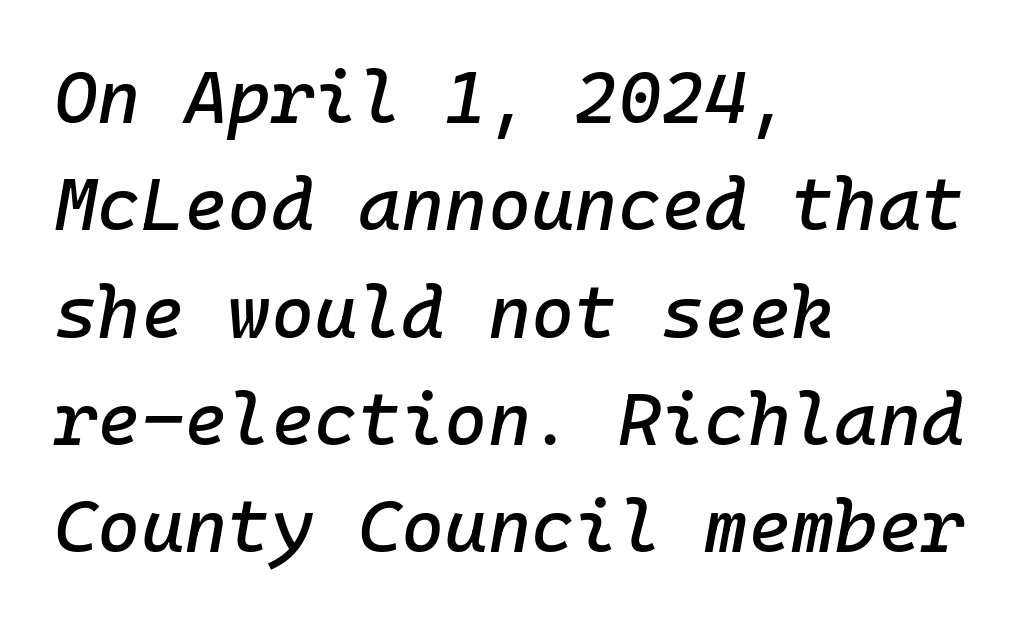
The image shows 74 px text type, italic (leaning right); set left-aligned, normal line spacing (1.45x), normal letter spacing, not underlined; low stroke contrast and a medium x-height.
